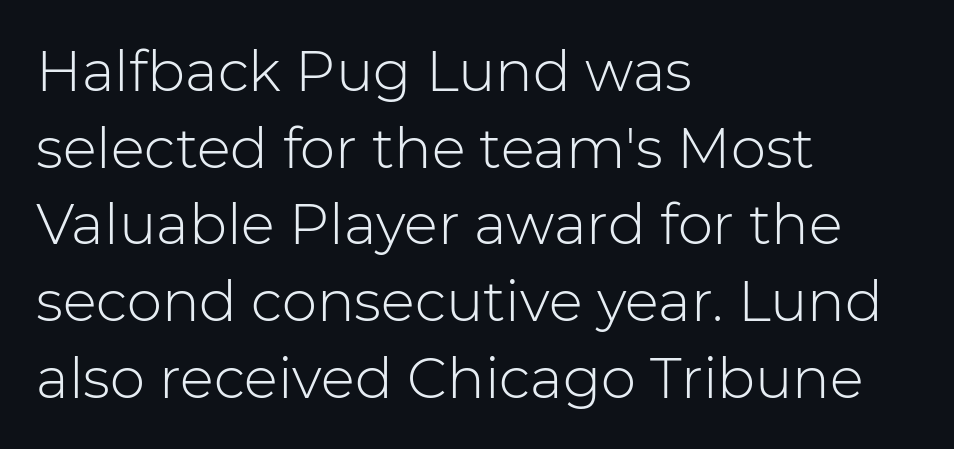
{"serif": "no", "italic": "no", "bold": "no", "weight": "light", "width": "normal", "stroke_contrast": "low", "x_height": "medium", "monospaced": "no", "underline": "no", "align": "left", "line_spacing": "normal", "line_spacing_ratio": 1.37, "letter_spacing": "normal", "letter_spacing_em": 0.0, "glyph_px": 56}
